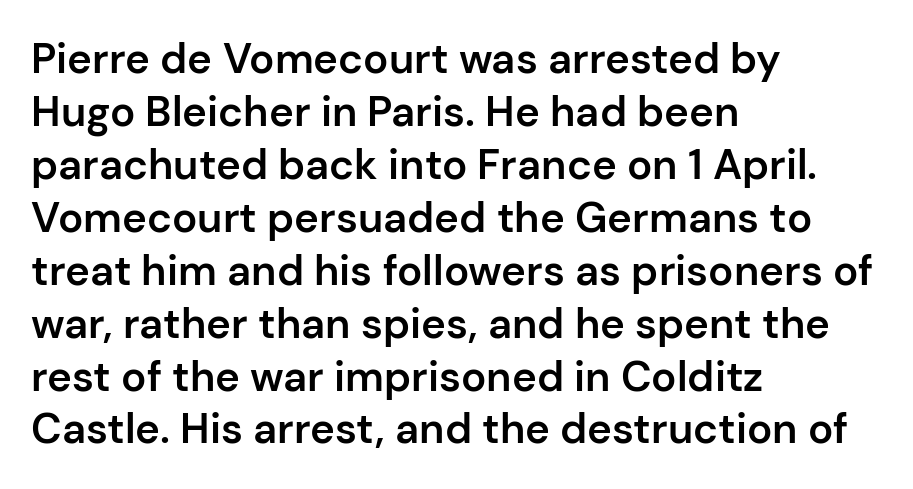
The image shows 42 px semibold sans-serif type, upright; set left-aligned, normal line spacing (1.26x), normal letter spacing, not underlined; low stroke contrast and a medium x-height.
